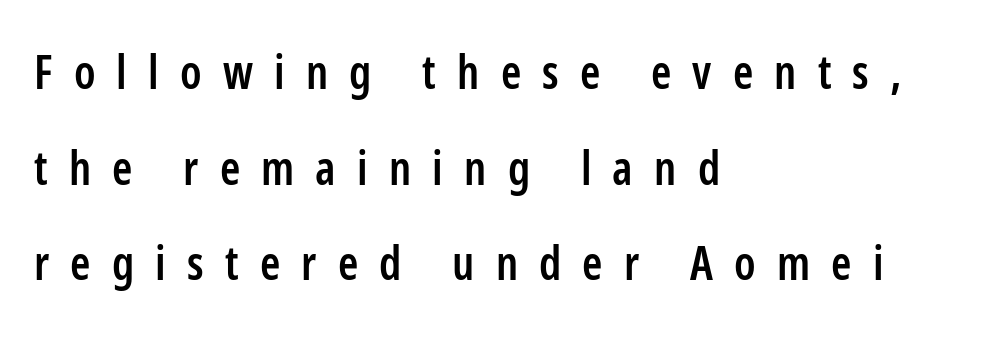
Q: Is the text bold? A: Semi-bold.
Q: Is the text italic (slanted)? A: No, it is upright.
Q: Is the typeface a serif or a sans-serif typeface? A: Sans-serif.
Q: Is the text underlined? A: No.
Q: How is the paragraph aligned? A: Left-aligned.
Q: Is the spacing between letters normal or unusually wide? A: Unusually wide.
Q: Is the spacing between lines tight, normal or loose? A: Loose.
Q: Width (condensed, normal, or wide)? A: Condensed.
Q: Stroke contrast? A: Low.
Q: x-height? A: Medium.
Q: Monospaced? A: No.
